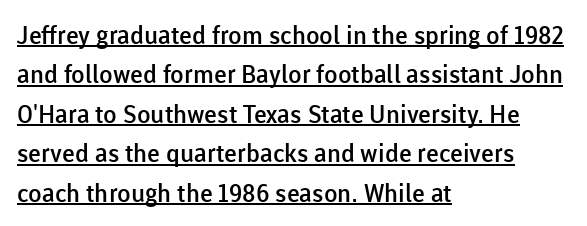
Q: Is the text bold? A: Semi-bold.
Q: Is the text italic (slanted)? A: No, it is upright.
Q: Is the text underlined? A: Yes.
Q: How is the paragraph aligned? A: Left-aligned.
Q: Is the spacing between letters normal or unusually wide? A: Normal.
Q: Is the spacing between lines tight, normal or loose? A: Normal.
